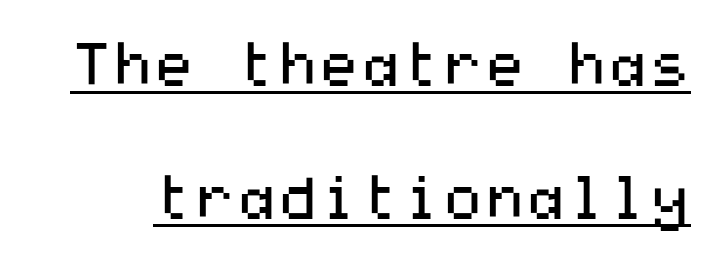
The image shows 59 px regular-weight, wide sans-serif type, upright; set loose line spacing (2.26x), normal letter spacing, underlined; medium stroke contrast and a medium x-height.
